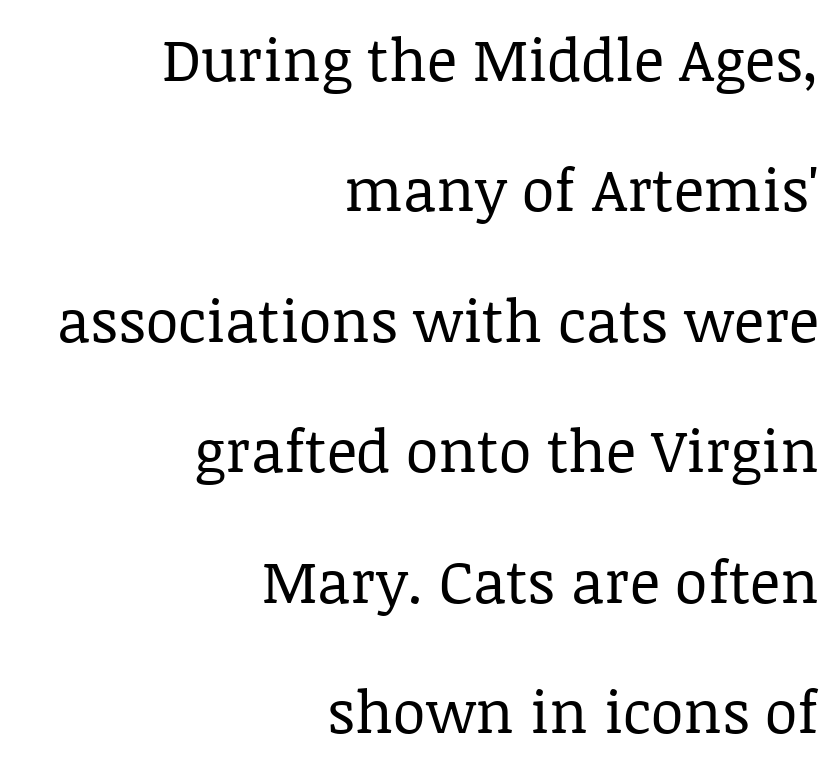
{"serif": "yes", "italic": "no", "bold": "no", "weight": "regular", "width": "normal", "stroke_contrast": "low", "x_height": "large", "monospaced": "no", "underline": "no", "align": "right", "line_spacing": "loose", "line_spacing_ratio": 2.21, "letter_spacing": "normal", "letter_spacing_em": 0.0, "glyph_px": 59}
